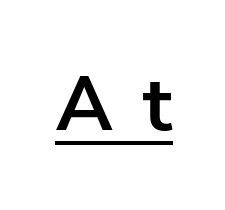
Q: Is the text bold? A: Yes.
Q: Is the text italic (slanted)? A: No, it is upright.
Q: Is the typeface a serif or a sans-serif typeface? A: Sans-serif.
Q: Is the text underlined? A: Yes.
Q: Is the spacing between letters normal or unusually wide? A: Unusually wide.
Q: Width (condensed, normal, or wide)? A: Normal.
Q: Stroke contrast? A: Low.
Q: x-height? A: Medium.
Q: Monospaced? A: No.
